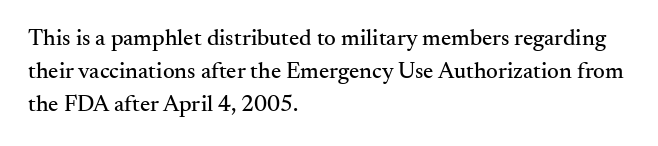
The image shows 23 px text type, upright; set left-aligned, normal line spacing (1.43x), normal letter spacing, not underlined.
